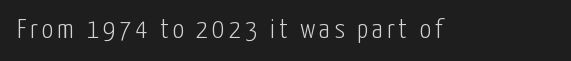
The image shows 28 px light, condensed sans-serif type, upright; set not underlined; low stroke contrast and a medium x-height.
